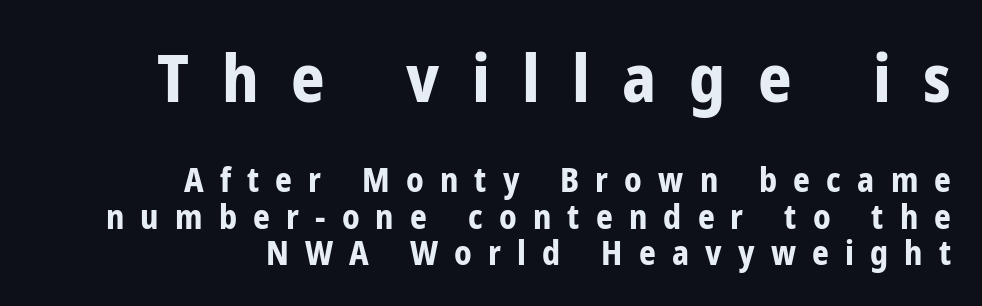
{"serif": "no", "italic": "no", "bold": "yes", "weight": "bold", "width": "condensed", "stroke_contrast": "low", "x_height": "medium", "monospaced": "no", "underline": "no", "align": "right", "line_spacing": "tight", "line_spacing_ratio": 1.1, "letter_spacing": "wide", "letter_spacing_em": 0.49, "larger_block": "first", "size_ratio": 2.0, "glyph_px": 66}
